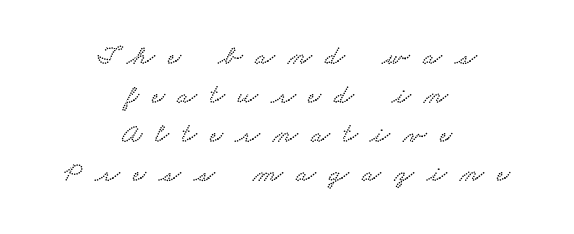
{"serif": "yes", "width": "wide", "stroke_contrast": "low", "x_height": "small", "monospaced": "no", "underline": "no", "align": "center", "line_spacing": "normal", "line_spacing_ratio": 1.39, "letter_spacing": "wide", "letter_spacing_em": 0.47, "glyph_px": 28}
